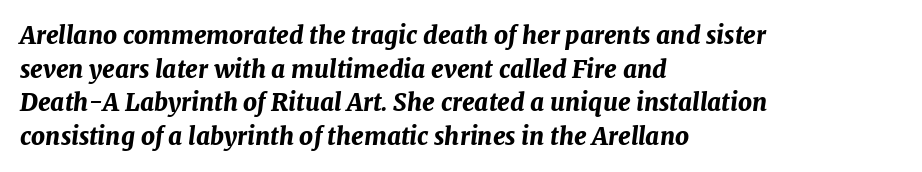
Q: Is the text bold? A: Yes.
Q: Is the text italic (slanted)? A: Yes, it leans right by about 7 degrees.
Q: Is the text underlined? A: No.
Q: How is the paragraph aligned? A: Left-aligned.
Q: Is the spacing between letters normal or unusually wide? A: Normal.
Q: Is the spacing between lines tight, normal or loose? A: Normal.
